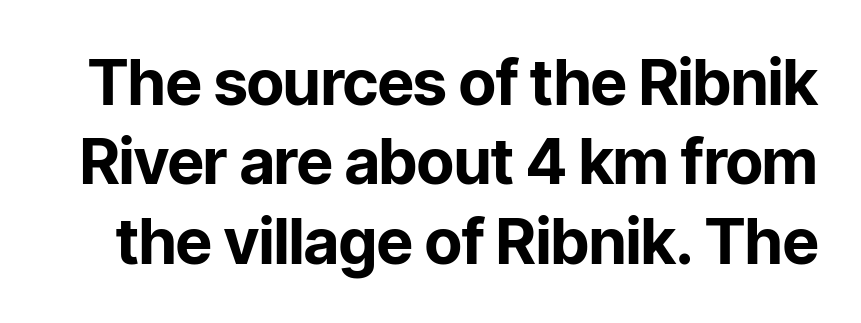
The image shows 63 px bold sans-serif type, upright; set normal line spacing (1.26x), normal letter spacing, not underlined; low stroke contrast and a medium x-height.
